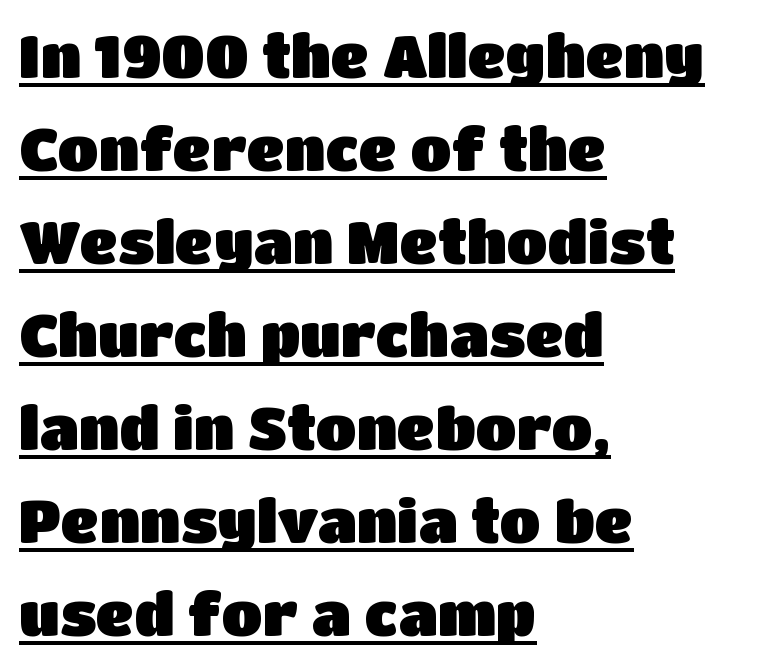
{"serif": "no", "italic": "no", "width": "normal", "stroke_contrast": "low", "x_height": "large", "monospaced": "no", "underline": "yes", "align": "left", "line_spacing": "normal", "line_spacing_ratio": 1.55, "letter_spacing": "normal", "letter_spacing_em": 0.0, "glyph_px": 60}
